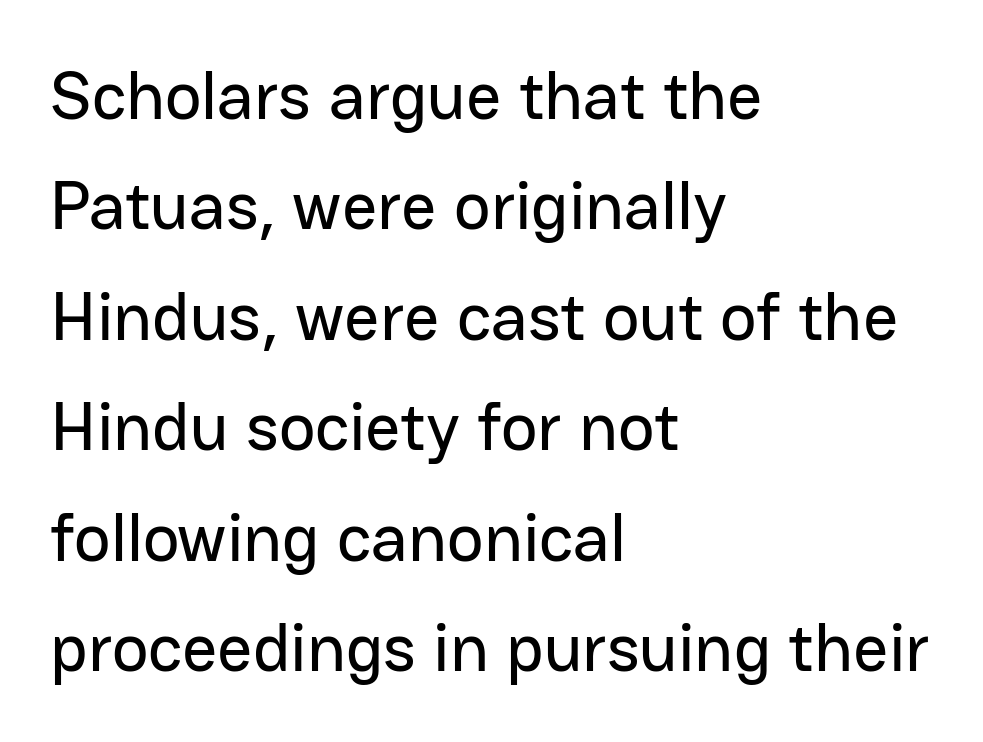
The image shows 69 px sans-serif type, upright; set left-aligned, normal line spacing (1.6x), normal letter spacing, not underlined; low stroke contrast and a medium x-height.
